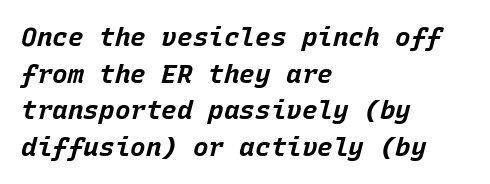
The image shows 26 px bold type, italic (leaning right); set left-aligned, normal line spacing (1.41x), normal letter spacing, not underlined.
